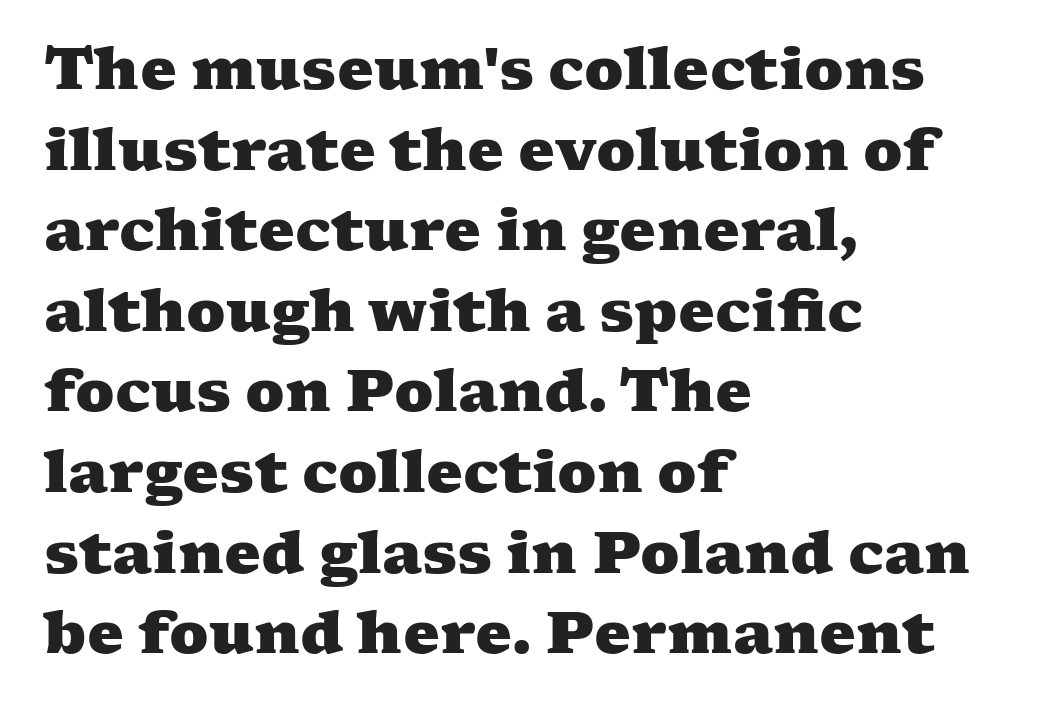
Glance below the letters and you will spot only blank space. How heavy is the stroke? Heavy — this is a bold. Is the block centered? No — it sits flush against the left margin. Observe the serifs anchoring each vertical stroke in this sample. Spacing verdict: proportional, widths tailored to each character.
